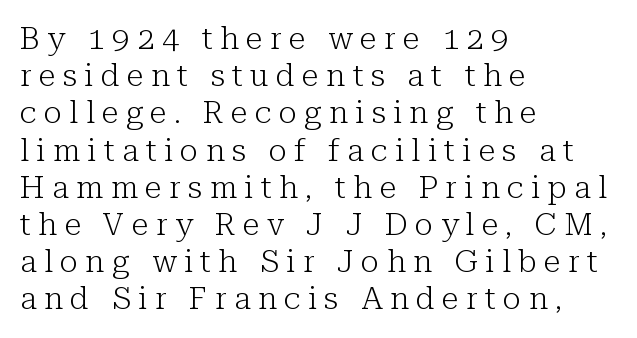
The image shows 31 px light serif type, upright; set left-aligned, line spacing 1.2x, unusually wide letter spacing (+0.24 em), not underlined; low stroke contrast and a medium x-height.
